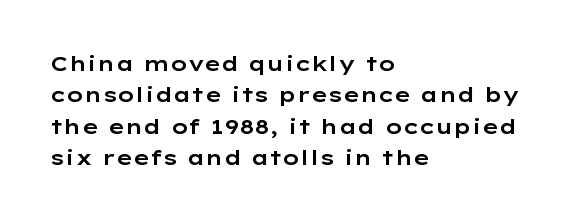
Q: Is the text italic (slanted)? A: No, it is upright.
Q: Is the text underlined? A: No.
Q: How is the paragraph aligned? A: Left-aligned.
Q: Is the spacing between letters normal or unusually wide? A: Normal.
Q: Is the spacing between lines tight, normal or loose? A: Normal.
